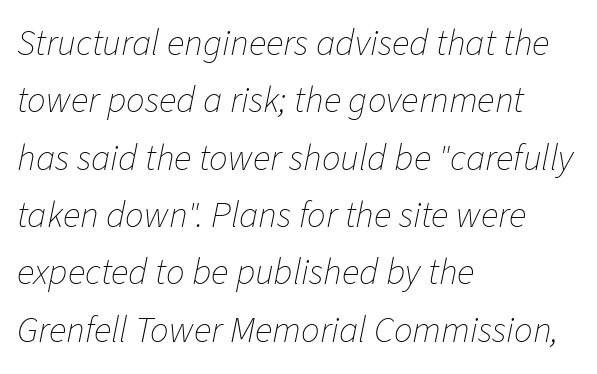
The image shows 37 px thin type, italic (leaning right); set left-aligned, normal line spacing (1.55x), normal letter spacing, not underlined; low stroke contrast and a medium x-height.
